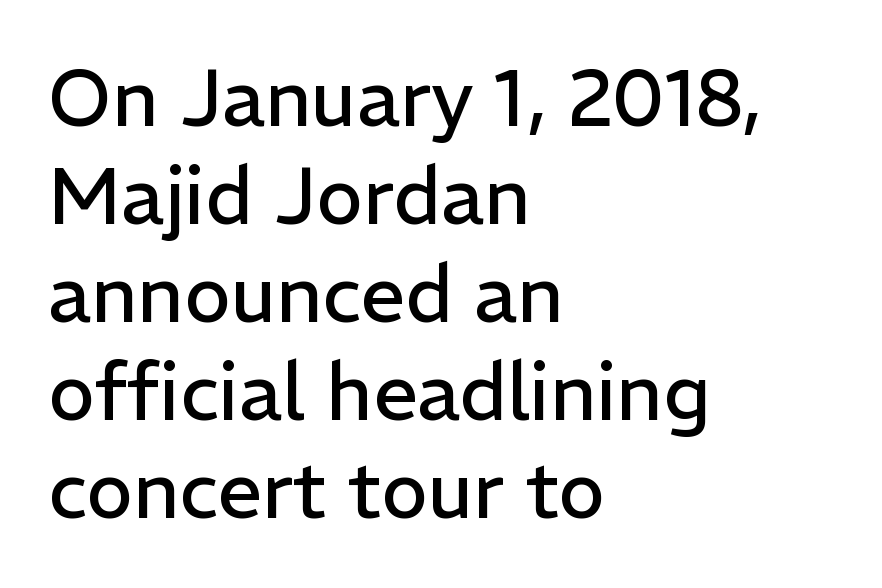
Q: Is the text bold? A: No.
Q: Is the text italic (slanted)? A: No, it is upright.
Q: Is the typeface a serif or a sans-serif typeface? A: Sans-serif.
Q: Is the text underlined? A: No.
Q: How is the paragraph aligned? A: Left-aligned.
Q: Is the spacing between letters normal or unusually wide? A: Normal.
Q: Width (condensed, normal, or wide)? A: Normal.
Q: Stroke contrast? A: Low.
Q: x-height? A: Medium.
Q: Monospaced? A: No.
